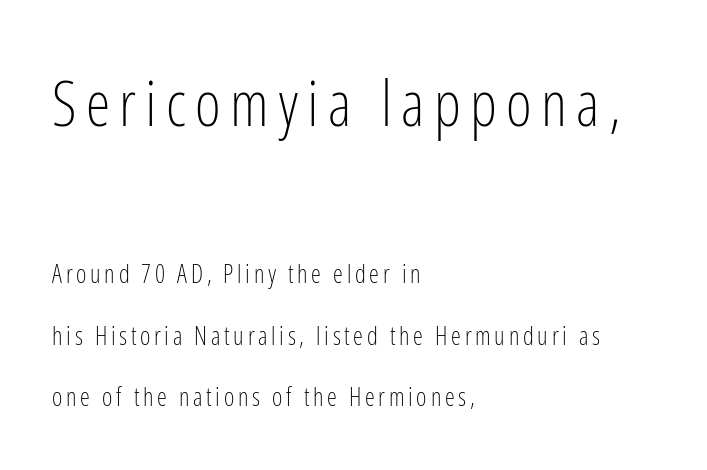
Q: Is the text bold? A: No.
Q: Is the text italic (slanted)? A: No, it is upright.
Q: Is the typeface a serif or a sans-serif typeface? A: Sans-serif.
Q: Is the text underlined? A: No.
Q: How is the paragraph aligned? A: Left-aligned.
Q: Is the spacing between lines tight, normal or loose? A: Loose.
Q: Which block of text is set in a larger size, the first (top) or the second (bottom)? A: The first (top) one.
Q: Width (condensed, normal, or wide)? A: Condensed.
Q: Stroke contrast? A: Low.
Q: x-height? A: Medium.
Q: Monospaced? A: No.
